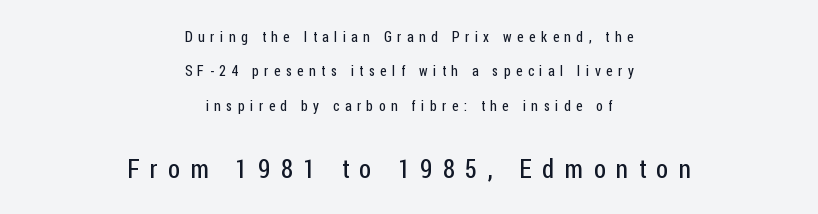
The image shows 26 px text type, upright; set centered, loose line spacing (2.45x), unusually wide letter spacing (+0.4 em), not underlined; the second (bottom) block is 1.86x larger.
